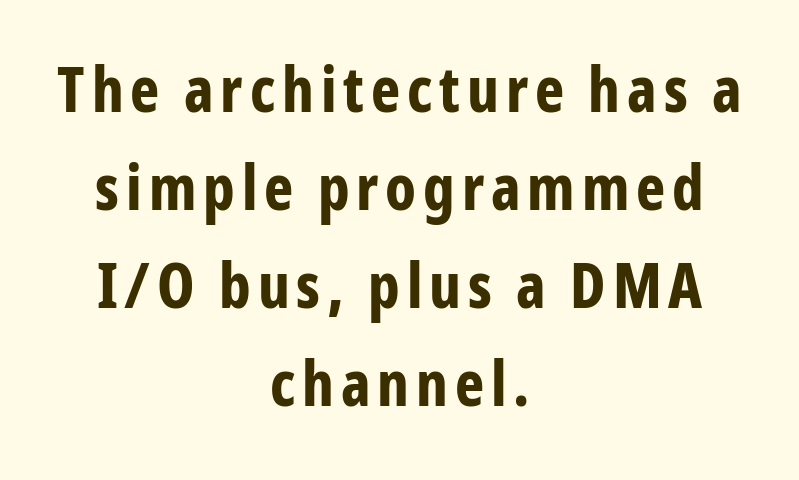
Designer's note — italics off, roman on. The passage shown is not underscored anywhere. How would I describe the line gaps? Plain and ordinary. Is this a fixed-width face? No — the glyphs have proportional, varying widths.
